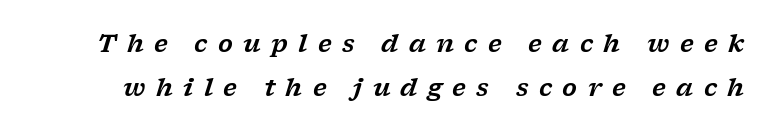
Inter-character spacing is expanded well beyond the font's built-in metrics. No word sits above an underline. These lines were composed using italics.
